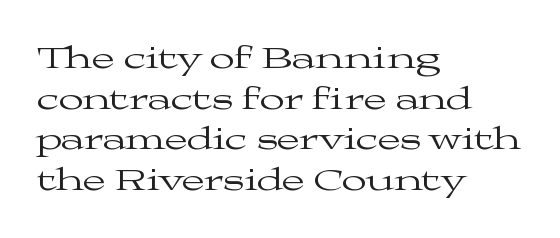
{"serif": "yes", "italic": "no", "bold": "no", "weight": "regular", "width": "wide", "stroke_contrast": "medium", "x_height": "medium", "monospaced": "no", "underline": "no", "align": "left", "line_spacing_ratio": 1.23, "letter_spacing": "normal", "letter_spacing_em": 0.0, "glyph_px": 33}
